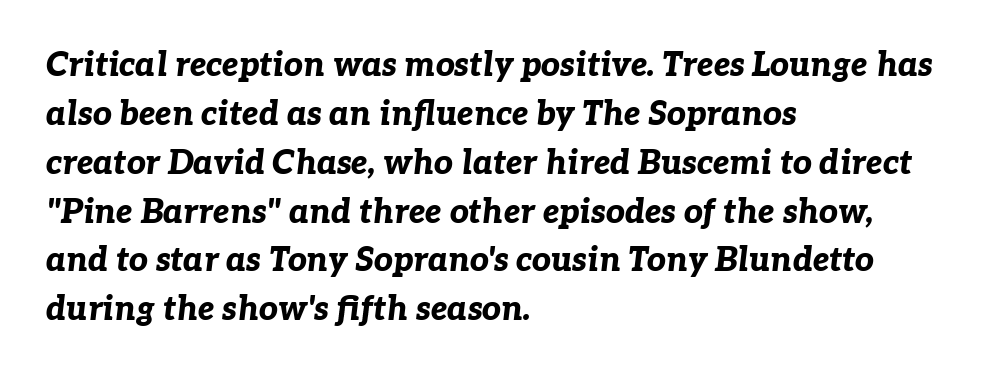
Q: Is the text bold? A: Yes.
Q: Is the text italic (slanted)? A: Yes, it leans right by about 7 degrees.
Q: Is the text underlined? A: No.
Q: How is the paragraph aligned? A: Left-aligned.
Q: Is the spacing between letters normal or unusually wide? A: Normal.
Q: Is the spacing between lines tight, normal or loose? A: Normal.
Q: Width (condensed, normal, or wide)? A: Normal.
Q: Stroke contrast? A: Low.
Q: x-height? A: Medium.
Q: Monospaced? A: No.
